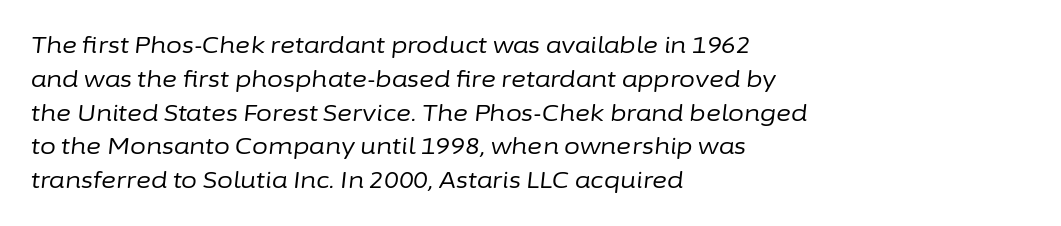
Q: Is the text bold? A: No.
Q: Is the text italic (slanted)? A: Yes, it leans right by about 6 degrees.
Q: Is the text underlined? A: No.
Q: How is the paragraph aligned? A: Left-aligned.
Q: Is the spacing between letters normal or unusually wide? A: Normal.
Q: Is the spacing between lines tight, normal or loose? A: Normal.
